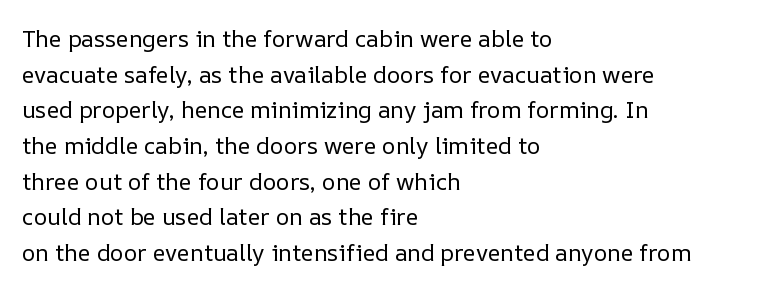
{"italic": "no", "bold": "no", "underline": "no", "align": "left", "line_spacing": "normal", "line_spacing_ratio": 1.55, "letter_spacing": "normal", "letter_spacing_em": 0.0, "glyph_px": 23}
